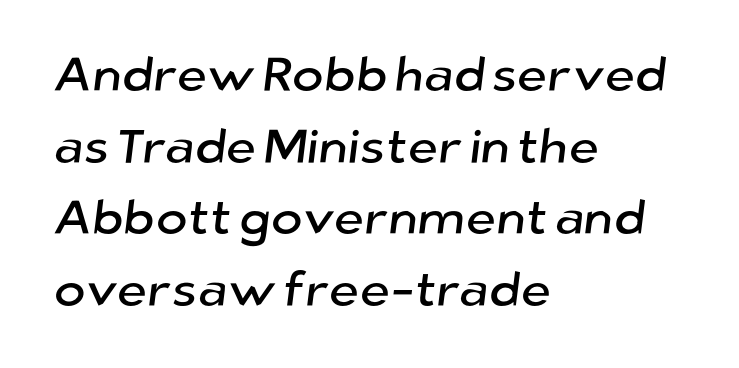
The image shows 48 px sans-serif type; set left-aligned, normal line spacing (1.49x), normal letter spacing, not underlined; low stroke contrast and a medium x-height.
